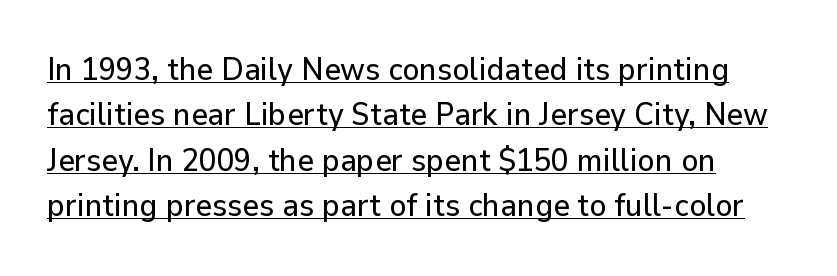
The image shows 32 px sans-serif type, upright; set left-aligned, normal line spacing (1.42x), normal letter spacing, underlined; low stroke contrast and a medium x-height.
